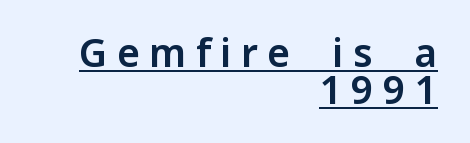
Q: Is the text italic (slanted)? A: No, it is upright.
Q: Is the typeface a serif or a sans-serif typeface? A: Sans-serif.
Q: Is the text underlined? A: Yes.
Q: How is the paragraph aligned? A: Right-aligned.
Q: Is the spacing between letters normal or unusually wide? A: Unusually wide.
Q: Is the spacing between lines tight, normal or loose? A: Tight.
Q: Width (condensed, normal, or wide)? A: Normal.
Q: Stroke contrast? A: Low.
Q: x-height? A: Medium.
Q: Monospaced? A: No.
